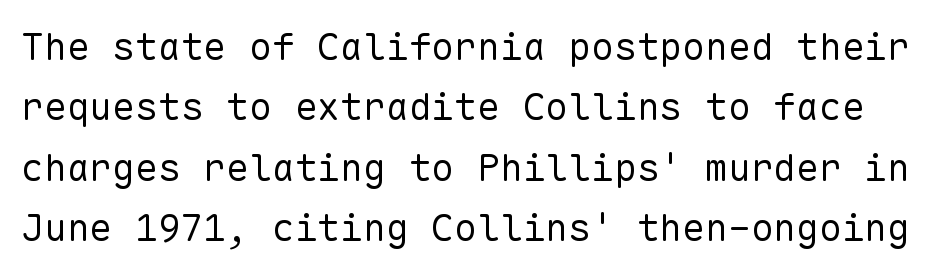
The image shows 38 px regular-weight sans-serif type, upright, monospaced; set normal line spacing (1.59x), normal letter spacing, not underlined; low stroke contrast and a medium x-height.
